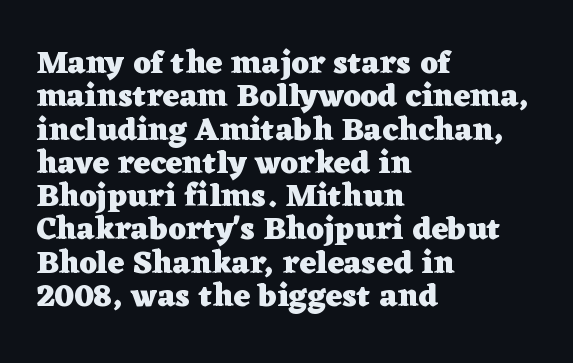
Q: Is the text bold? A: Yes.
Q: Is the text italic (slanted)? A: No, it is upright.
Q: Is the typeface a serif or a sans-serif typeface? A: Serif.
Q: Is the text underlined? A: No.
Q: How is the paragraph aligned? A: Left-aligned.
Q: Is the spacing between letters normal or unusually wide? A: Normal.
Q: Is the spacing between lines tight, normal or loose? A: Tight.
Q: Width (condensed, normal, or wide)? A: Wide.
Q: Stroke contrast? A: Low.
Q: x-height? A: Medium.
Q: Monospaced? A: No.
